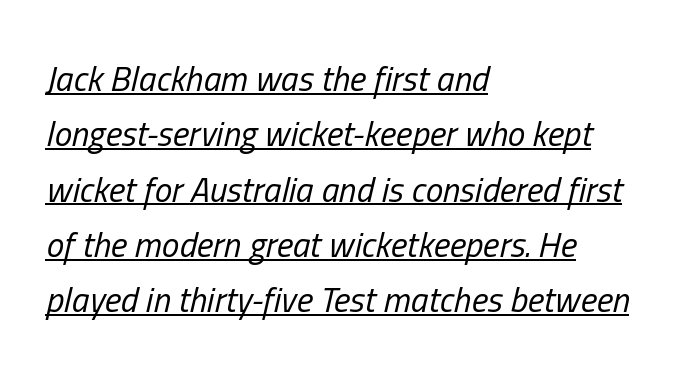
{"italic": "yes", "lean": "right", "slant_degrees": 13, "bold": "no", "weight": "regular", "width": "condensed", "stroke_contrast": "low", "x_height": "medium", "monospaced": "no", "underline": "yes", "align": "left", "line_spacing": "normal", "line_spacing_ratio": 1.58, "letter_spacing": "normal", "letter_spacing_em": 0.0, "glyph_px": 35}
